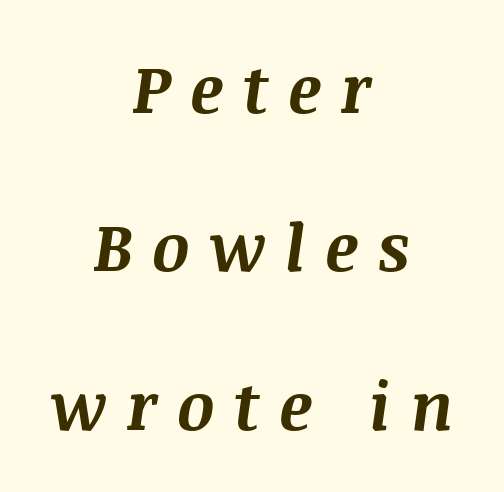
Q: Is the text bold? A: Yes.
Q: Is the text italic (slanted)? A: Yes, it leans right by about 8 degrees.
Q: Is the text underlined? A: No.
Q: How is the paragraph aligned? A: Centered.
Q: Is the spacing between letters normal or unusually wide? A: Unusually wide.
Q: Is the spacing between lines tight, normal or loose? A: Loose.
Q: Width (condensed, normal, or wide)? A: Normal.
Q: Stroke contrast? A: Medium.
Q: x-height? A: Large.
Q: Monospaced? A: No.
